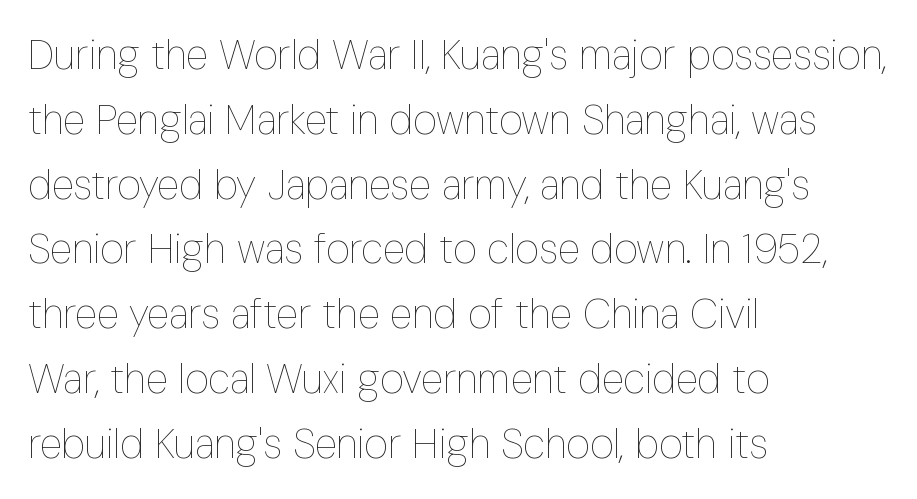
Line starts are locked; line ends wander. Interline gaps are of average width in this sample. Posture: straight, roman, zero tilt. The face looks like a standard text weight, possibly lighter.
